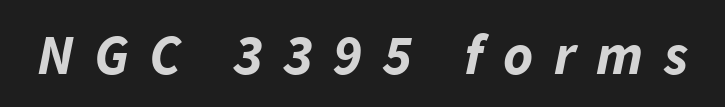
These lines are rendered in a variable-pitch font. Descenders are the only things crossing below the line. I'd describe the lettering as bold — thick and assertive. How are the letters spaced? Widely, with obvious added tracking. The axis of the letterforms is tilted away from vertical.
